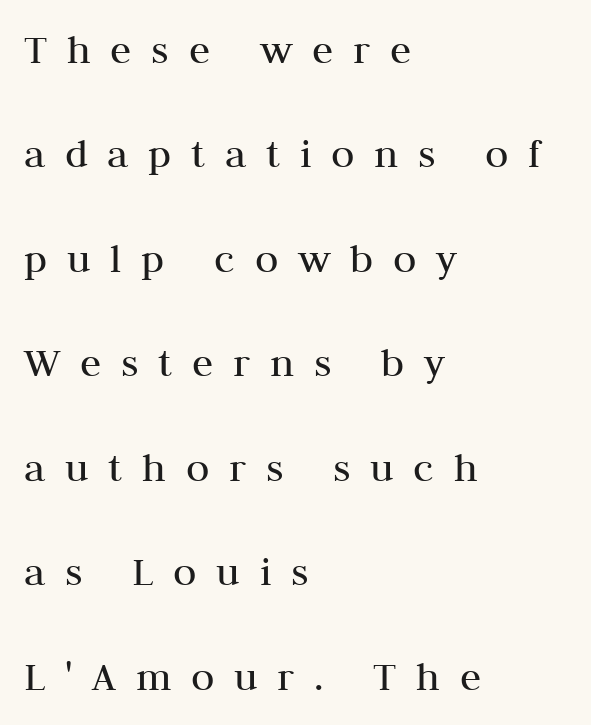
The axis of the letterforms is exactly vertical. Glyph-to-glyph distance is far greater than everyday printed text. Serif or sans? Serif — the stroke terminals have little feet. The space beneath each line is pristine and unruled. Each letter keeps its own natural width here, so spacing adapts to shape.
